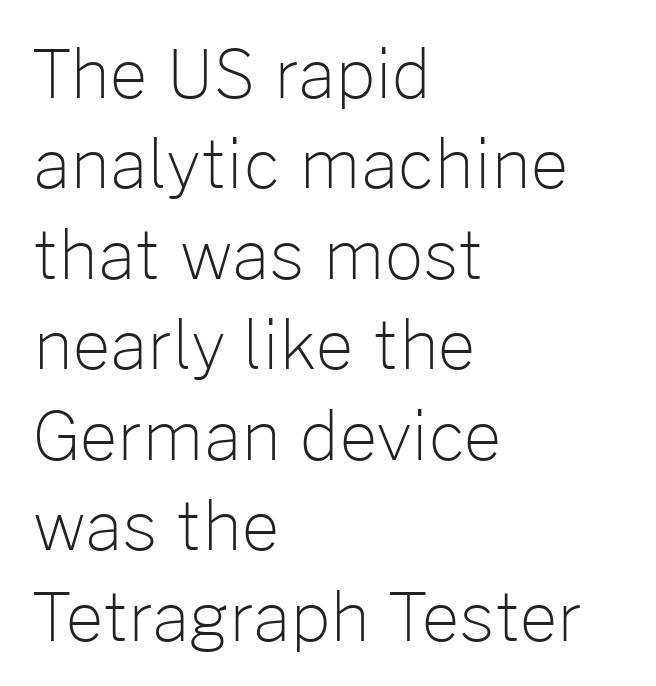
{"serif": "no", "italic": "no", "bold": "no", "weight": "light", "width": "normal", "stroke_contrast": "low", "x_height": "medium", "monospaced": "no", "underline": "no", "align": "left", "line_spacing": "normal", "line_spacing_ratio": 1.35, "letter_spacing": "normal", "letter_spacing_em": 0.0, "glyph_px": 67}
